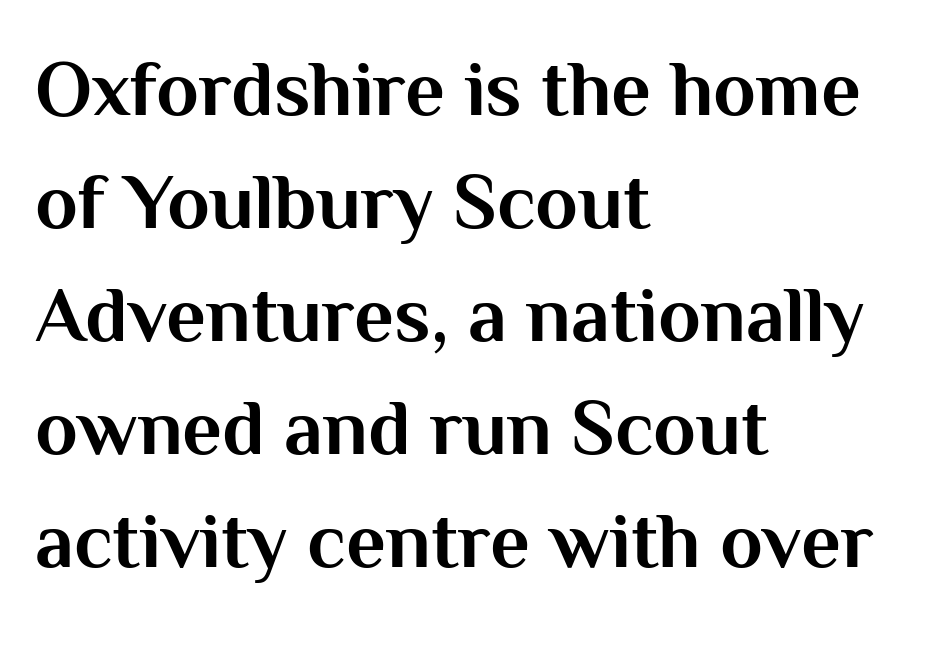
Q: Is the text bold? A: Yes.
Q: Is the text italic (slanted)? A: No, it is upright.
Q: Is the typeface a serif or a sans-serif typeface? A: Sans-serif.
Q: Is the text underlined? A: No.
Q: How is the paragraph aligned? A: Left-aligned.
Q: Is the spacing between letters normal or unusually wide? A: Normal.
Q: Is the spacing between lines tight, normal or loose? A: Normal.
Q: Width (condensed, normal, or wide)? A: Normal.
Q: Stroke contrast? A: Medium.
Q: x-height? A: Medium.
Q: Monospaced? A: No.
